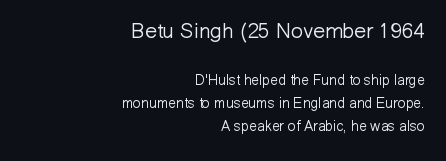
The image shows 21 px text type, upright; set right-aligned, normal line spacing (1.66x), normal letter spacing, not underlined; the first (top) block is 1.5x larger.
